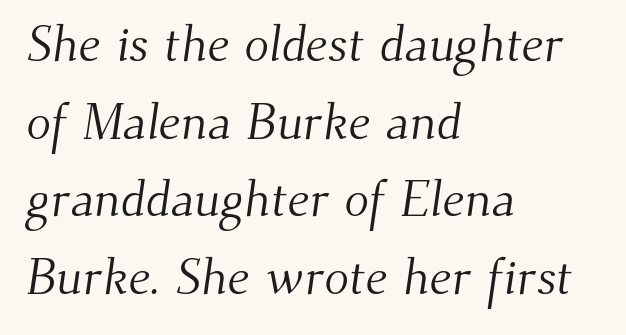
Spacing verdict: proportional, widths tailored to each character. Weight: regular or lighter. Letters rest on an invisible, unmarked baseline. The type is set solid horizontally, with unmodified tracking. The rag falls on the right side of this text block.
